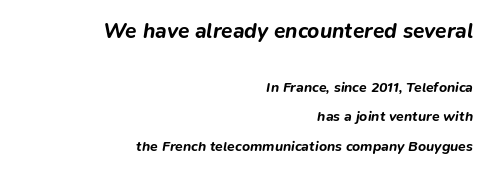
Honestly, the rows look like they've been pulled way apart. Descenders hang freely into open space. Words appear dense and cohesive because spacing is normal. Whoever set this made the first block the dominant, larger element. Reading down the block, your eye finds every line finishing at a fixed right position. The face used here has the dense, thick strokes of a bold.
